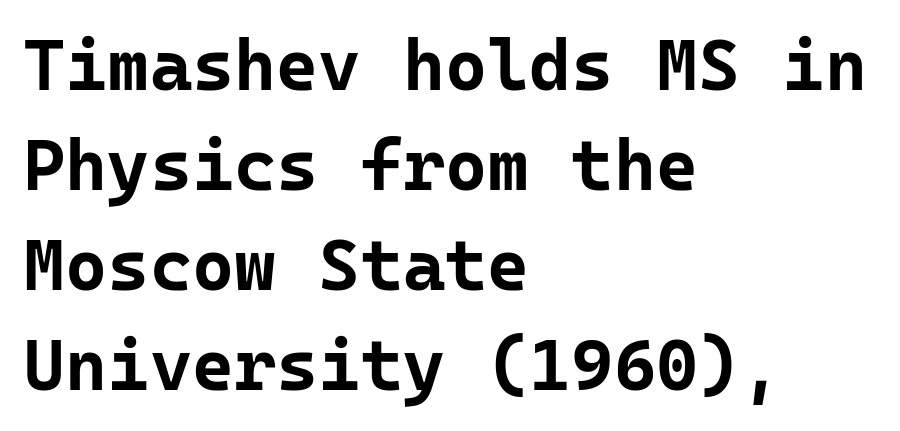
Bold? Absolutely — the strokes are thick and heavy. Alignment: flush left. Examine the stroke ends and you'll find no serifs. Words appear dense and cohesive because spacing is normal. If you drew a line through each stem, it would be perfectly vertical. Looks like terminal output: every glyph gets an equal slot.
